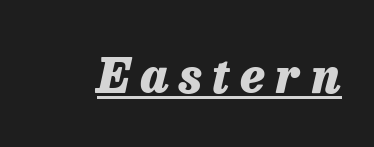
Typesetter's note: full bold, strokes at maximum text heaviness. Each letter keeps its own natural width here, so spacing adapts to shape. Display-style spreading of the glyphs; the letterfit is very open. The glyphs look as if they've been sheared to an angle. Compared with undecorated copy, this sample adds a rule below the words.
